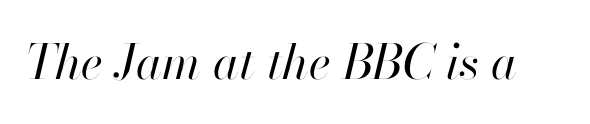
Spacing verdict: proportional, widths tailored to each character. Honestly, the letter spacing is just normal — you wouldn't notice it. Clear beneath every line of the passage. Compared with ordinary roman type, these characters are visibly tilted. The typeface has the unassuming heft of standard copy or less.
